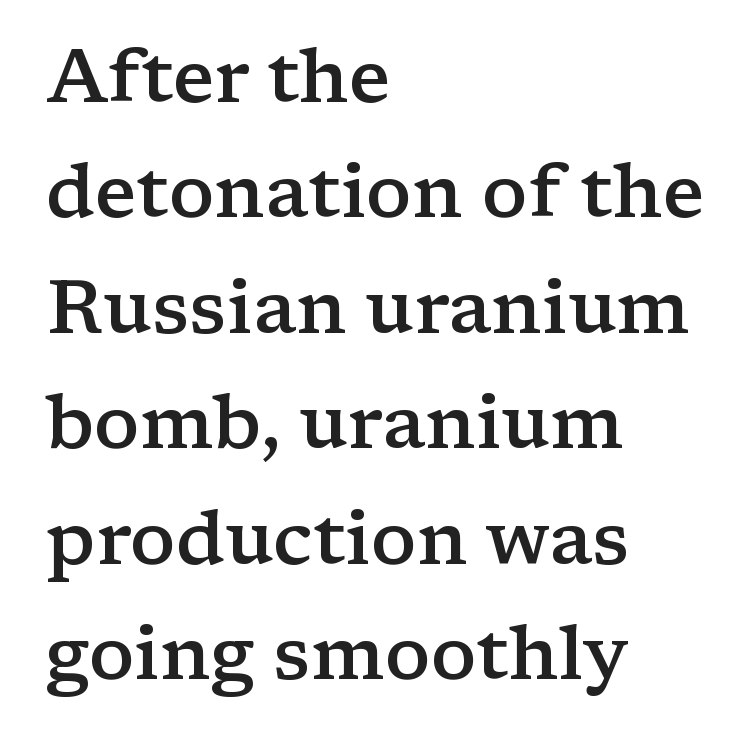
The image shows 75 px semibold, wide serif type, upright; set left-aligned, normal line spacing (1.54x), normal letter spacing, not underlined; low stroke contrast and a medium x-height.
